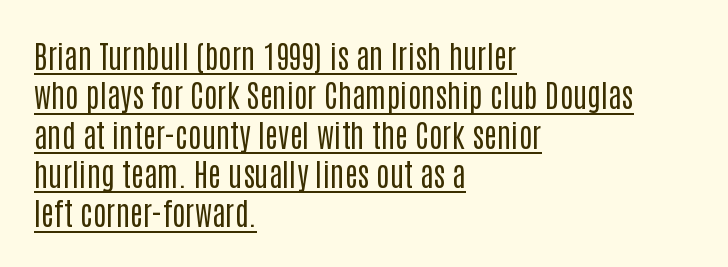
The image shows 31 px regular-weight, condensed sans-serif type, upright; set left-aligned, normal line spacing (1.27x), normal letter spacing, underlined; low stroke contrast and a large x-height.
